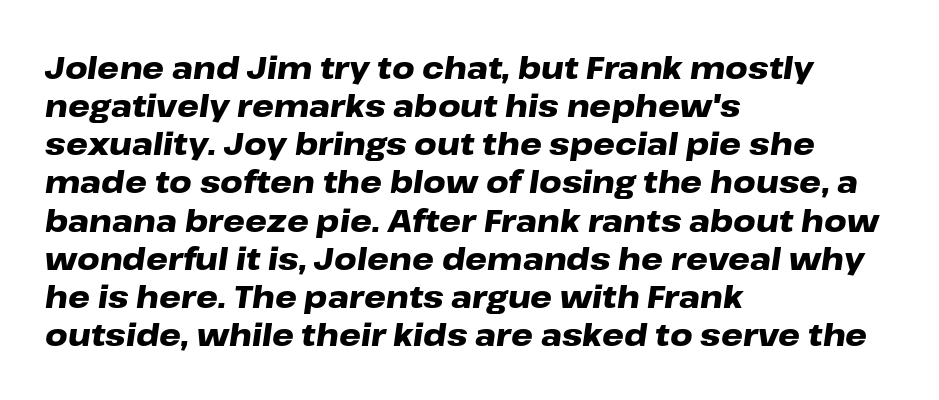
Q: Is the text bold? A: Yes.
Q: Is the text italic (slanted)? A: Yes, it leans right by about 8 degrees.
Q: Is the text underlined? A: No.
Q: How is the paragraph aligned? A: Left-aligned.
Q: Is the spacing between letters normal or unusually wide? A: Normal.
Q: Width (condensed, normal, or wide)? A: Wide.
Q: Stroke contrast? A: Low.
Q: x-height? A: Medium.
Q: Monospaced? A: No.
